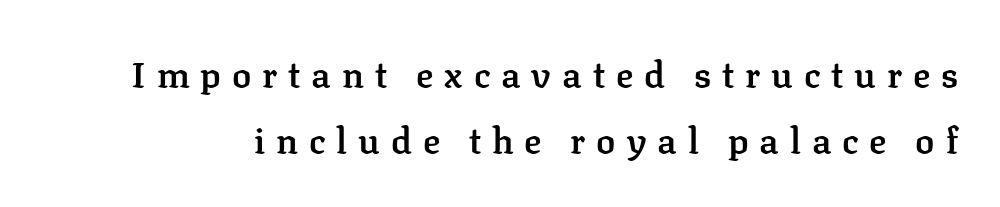
Has an underline been added? It has not. Do the characters align in a grid? No, the font is proportional. What kind of face is this? One with serifs. These lines carry some extra weight — a demibold, not a full bold.
